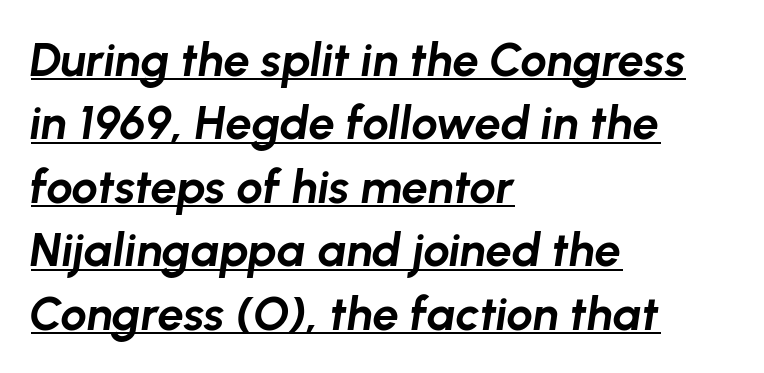
The image shows 47 px bold type, italic (leaning right); set left-aligned, normal line spacing (1.35x), normal letter spacing, underlined; low stroke contrast and a medium x-height.
